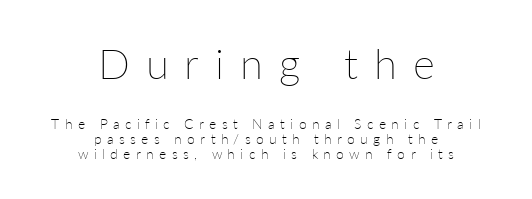
The image shows 42 px thin type, upright; set centered, tight line spacing (1.06x), unusually wide letter spacing (+0.38 em), not underlined; the first (top) block is 3.0x larger; low stroke contrast and a medium x-height.
